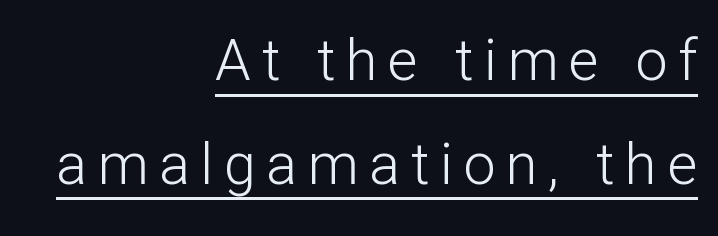
Q: Is the text bold? A: No.
Q: Is the text italic (slanted)? A: No, it is upright.
Q: Is the typeface a serif or a sans-serif typeface? A: Sans-serif.
Q: Is the text underlined? A: Yes.
Q: How is the paragraph aligned? A: Right-aligned.
Q: Width (condensed, normal, or wide)? A: Normal.
Q: Stroke contrast? A: Low.
Q: x-height? A: Medium.
Q: Monospaced? A: No.
